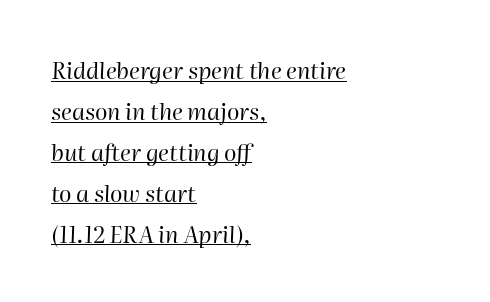
The image shows 23 px text type, italic (leaning right); set left-aligned, line spacing 1.78x, normal letter spacing, underlined.
